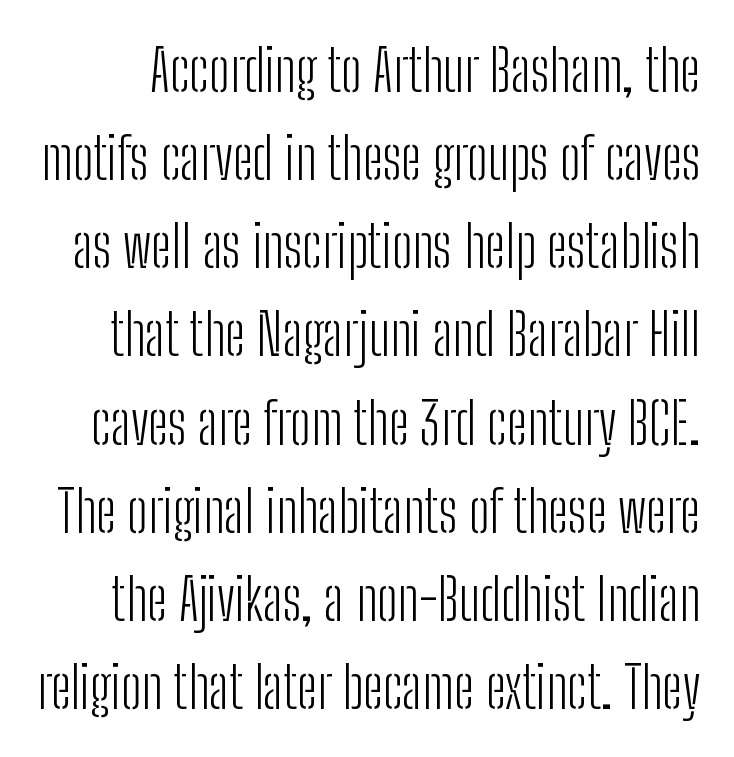
The image shows 58 px light, condensed sans-serif type, upright; set normal line spacing (1.52x), normal letter spacing, not underlined; low stroke contrast and a medium x-height.
